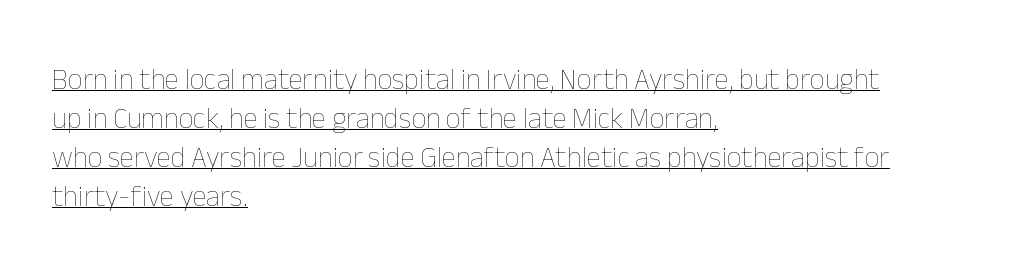
Q: Is the text bold? A: No.
Q: Is the text italic (slanted)? A: No, it is upright.
Q: Is the text underlined? A: Yes.
Q: How is the paragraph aligned? A: Left-aligned.
Q: Is the spacing between letters normal or unusually wide? A: Normal.
Q: Is the spacing between lines tight, normal or loose? A: Normal.
Q: Width (condensed, normal, or wide)? A: Normal.
Q: Stroke contrast? A: Low.
Q: x-height? A: Medium.
Q: Monospaced? A: No.
